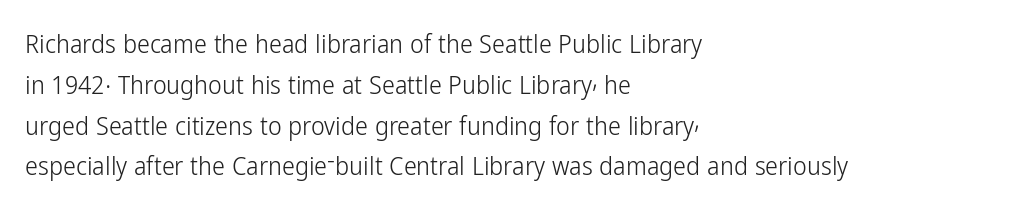
Q: Is the text bold? A: No.
Q: Is the text italic (slanted)? A: No, it is upright.
Q: Is the text underlined? A: No.
Q: How is the paragraph aligned? A: Left-aligned.
Q: Is the spacing between letters normal or unusually wide? A: Normal.
Q: Is the spacing between lines tight, normal or loose? A: Normal.
